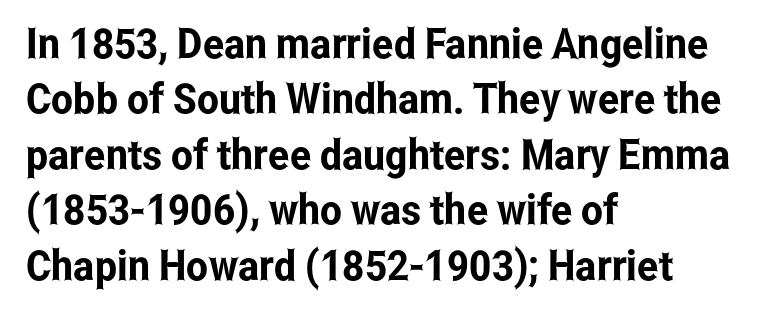
{"serif": "no", "italic": "no", "width": "condensed", "stroke_contrast": "low", "x_height": "medium", "monospaced": "no", "underline": "no", "align": "left", "line_spacing": "normal", "line_spacing_ratio": 1.32, "letter_spacing": "normal", "letter_spacing_em": 0.0, "glyph_px": 42}
